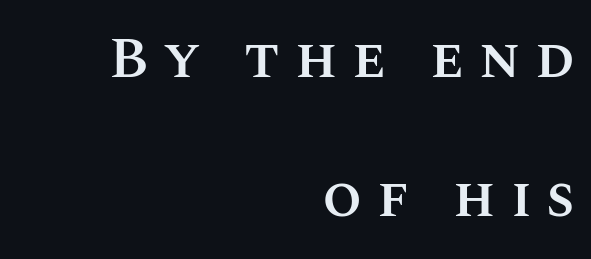
Varying glyph widths throughout — classic text-font behaviour. This is roman type, the default non-slanted kind. The type is letterspaced generously, with wide tracking. One-word summary of the alignment: right. Regarding leading, the lines here are spaced well apart. The area under the type is left untouched.
